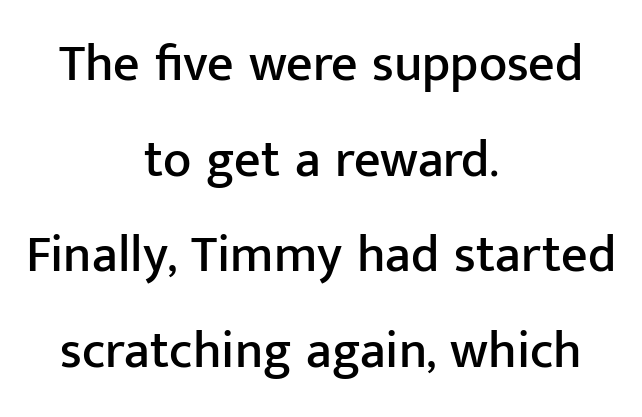
Q: Is the text italic (slanted)? A: No, it is upright.
Q: Is the typeface a serif or a sans-serif typeface? A: Sans-serif.
Q: Is the text underlined? A: No.
Q: How is the paragraph aligned? A: Centered.
Q: Is the spacing between letters normal or unusually wide? A: Normal.
Q: Width (condensed, normal, or wide)? A: Normal.
Q: Stroke contrast? A: Low.
Q: x-height? A: Medium.
Q: Monospaced? A: No.
